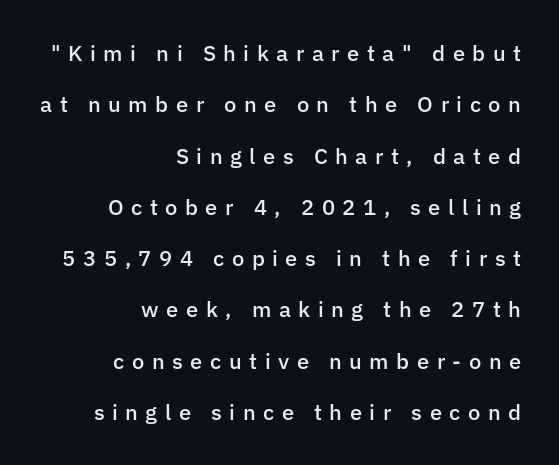
Q: Is the text bold? A: Semi-bold.
Q: Is the text italic (slanted)? A: No, it is upright.
Q: Is the text underlined? A: No.
Q: How is the paragraph aligned? A: Right-aligned.
Q: Is the spacing between letters normal or unusually wide? A: Unusually wide.
Q: Is the spacing between lines tight, normal or loose? A: Loose.
